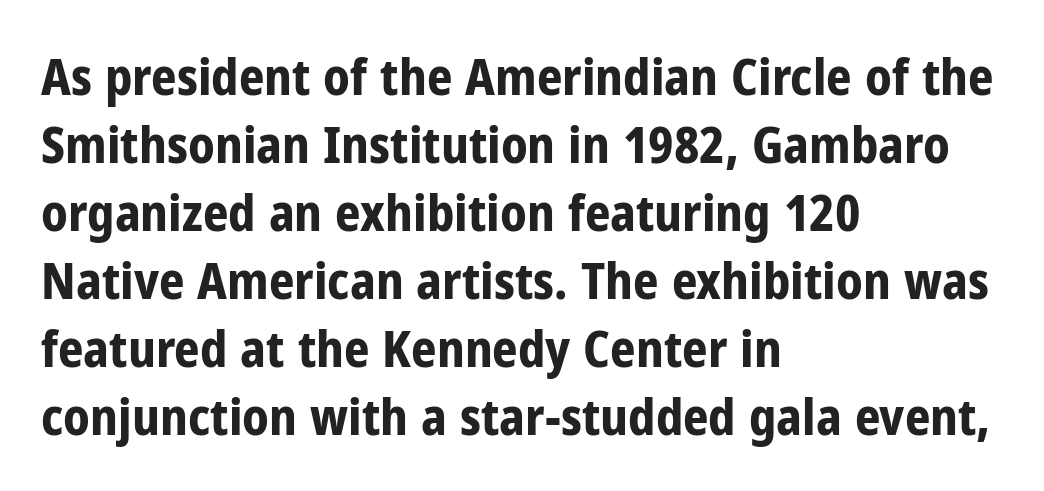
Q: Is the text bold? A: Yes.
Q: Is the text italic (slanted)? A: No, it is upright.
Q: Is the typeface a serif or a sans-serif typeface? A: Sans-serif.
Q: Is the text underlined? A: No.
Q: How is the paragraph aligned? A: Left-aligned.
Q: Is the spacing between letters normal or unusually wide? A: Normal.
Q: Is the spacing between lines tight, normal or loose? A: Normal.
Q: Width (condensed, normal, or wide)? A: Condensed.
Q: Stroke contrast? A: Low.
Q: x-height? A: Medium.
Q: Monospaced? A: No.
